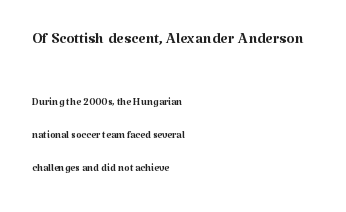
Q: Is the text bold? A: No.
Q: Is the text italic (slanted)? A: No, it is upright.
Q: Is the text underlined? A: No.
Q: How is the paragraph aligned? A: Left-aligned.
Q: Is the spacing between letters normal or unusually wide? A: Normal.
Q: Is the spacing between lines tight, normal or loose? A: Loose.
Q: Which block of text is set in a larger size, the first (top) or the second (bottom)? A: The first (top) one.
